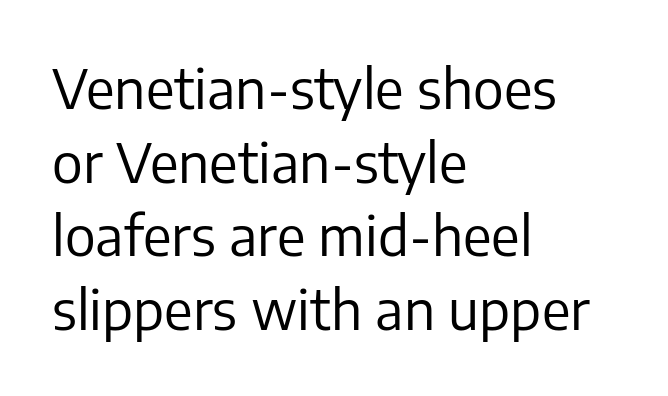
The image shows 55 px regular-weight sans-serif type, upright; set left-aligned, normal line spacing (1.34x), normal letter spacing, not underlined; low stroke contrast and a medium x-height.
